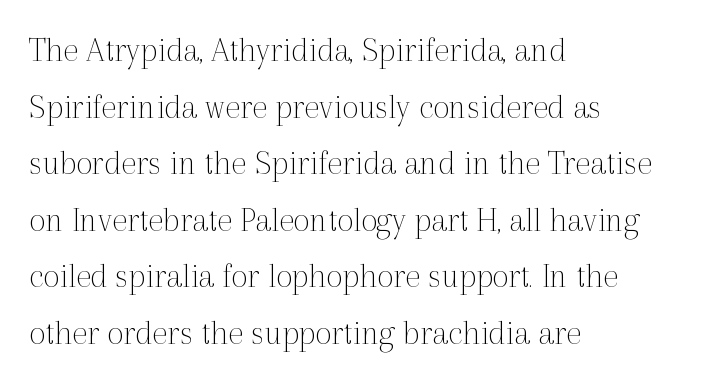
The image shows 36 px thin serif type, upright; set left-aligned, normal line spacing (1.57x), normal letter spacing, not underlined; a medium x-height.
